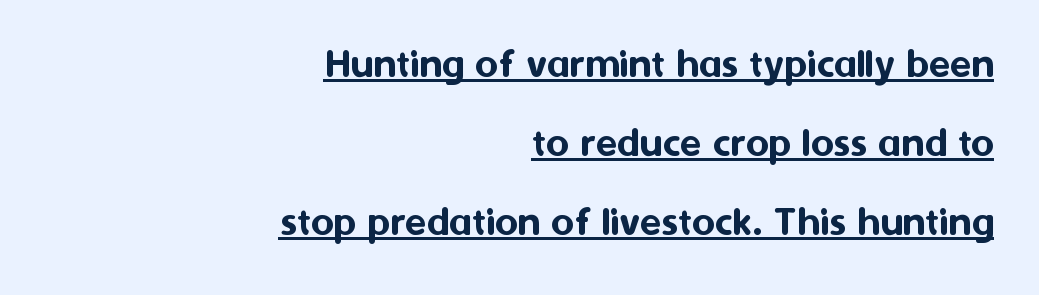
The image shows 44 px sans-serif type, upright; set right-aligned, line spacing 1.79x, normal letter spacing, underlined; medium stroke contrast and a medium x-height.
